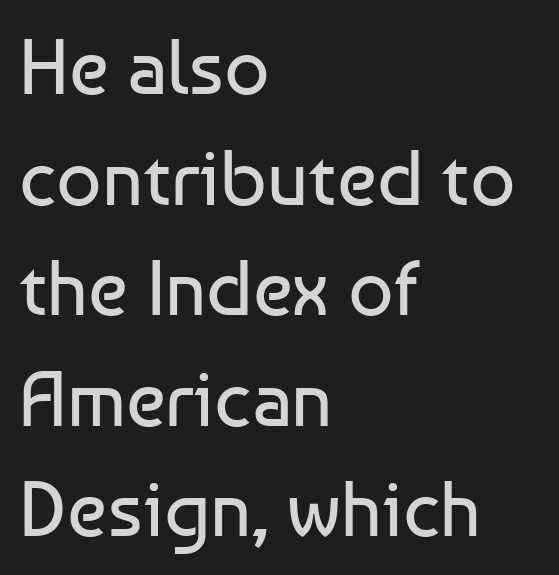
Q: Is the text bold? A: No.
Q: Is the text italic (slanted)? A: No, it is upright.
Q: Is the typeface a serif or a sans-serif typeface? A: Sans-serif.
Q: Is the text underlined? A: No.
Q: How is the paragraph aligned? A: Left-aligned.
Q: Is the spacing between letters normal or unusually wide? A: Normal.
Q: Is the spacing between lines tight, normal or loose? A: Normal.
Q: Width (condensed, normal, or wide)? A: Normal.
Q: Stroke contrast? A: Low.
Q: x-height? A: Medium.
Q: Monospaced? A: No.
